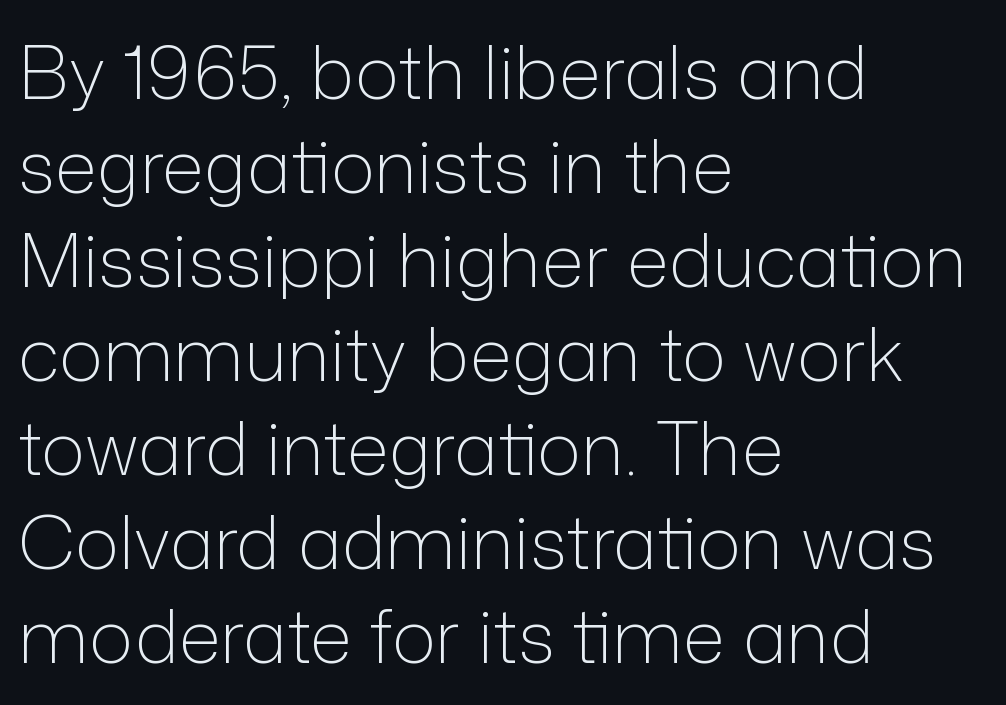
Q: Is the text bold? A: No.
Q: Is the text italic (slanted)? A: No, it is upright.
Q: Is the typeface a serif or a sans-serif typeface? A: Sans-serif.
Q: Is the text underlined? A: No.
Q: How is the paragraph aligned? A: Left-aligned.
Q: Is the spacing between letters normal or unusually wide? A: Normal.
Q: Is the spacing between lines tight, normal or loose? A: Normal.
Q: Width (condensed, normal, or wide)? A: Normal.
Q: Stroke contrast? A: Low.
Q: x-height? A: Medium.
Q: Monospaced? A: No.
